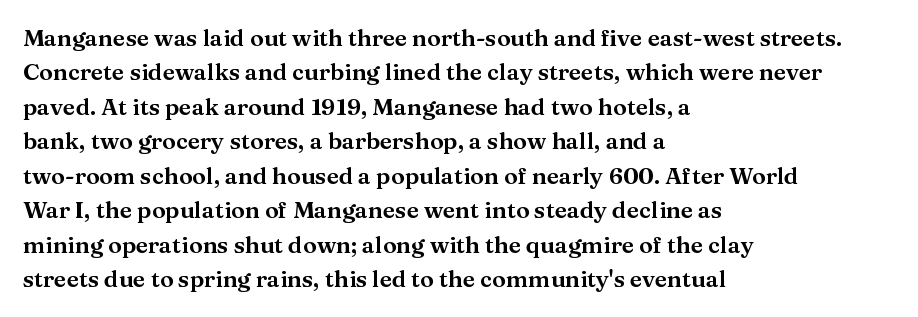
The specimen omits any rule beneath the text block's lines. The line-height multiplier appears to be the usual default. Posture: upright roman. The letters sit at their default tracking, neither squeezed nor spread.
